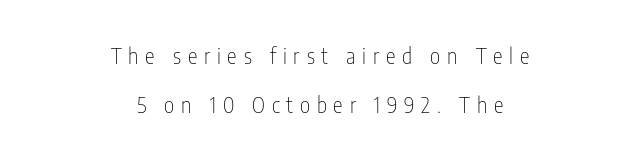
The image shows 22 px text type, upright; set centered, loose line spacing (2.25x), unusually wide letter spacing (+0.31 em), not underlined.
